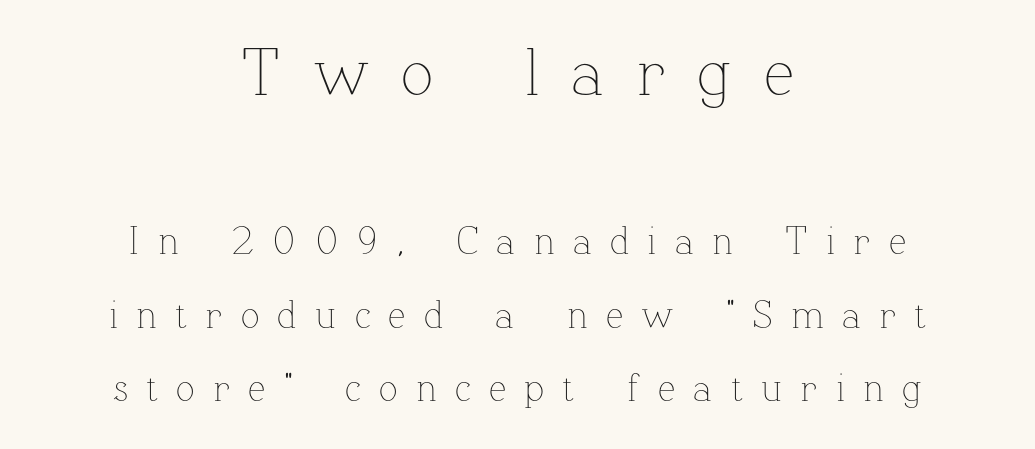
{"italic": "no", "bold": "no", "weight": "thin", "width": "normal", "stroke_contrast": "low", "x_height": "medium", "monospaced": "no", "underline": "no", "align": "center", "line_spacing_ratio": 1.88, "letter_spacing": "wide", "letter_spacing_em": 0.47, "larger_block": "first", "size_ratio": 1.74, "glyph_px": 68}
